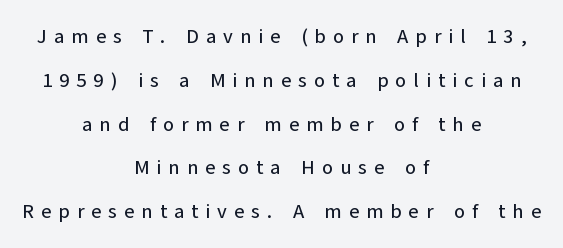
The image shows 20 px text type, upright; set centered, loose line spacing (2.19x), unusually wide letter spacing (+0.35 em), not underlined.
